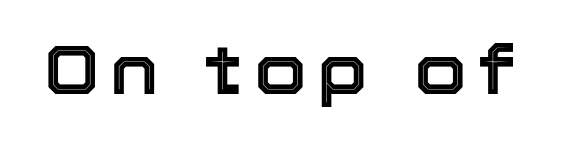
Q: Is the text italic (slanted)? A: No, it is upright.
Q: Is the text underlined? A: No.
Q: Width (condensed, normal, or wide)? A: Normal.
Q: x-height? A: Medium.
Q: Monospaced? A: No.
